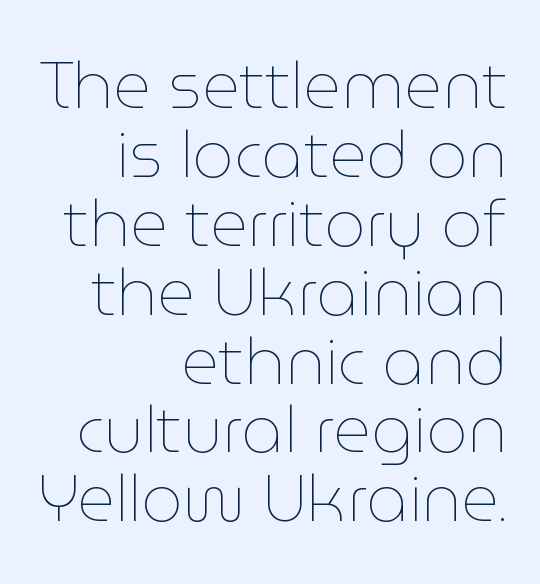
The image shows 65 px thin type, upright; set right-aligned, tight line spacing (1.06x), normal letter spacing, not underlined; low stroke contrast and a medium x-height.
